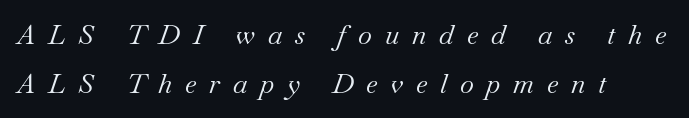
The image shows 27 px text type, italic (leaning right); set left-aligned, line spacing 1.8x, unusually wide letter spacing (+0.47 em), not underlined.
